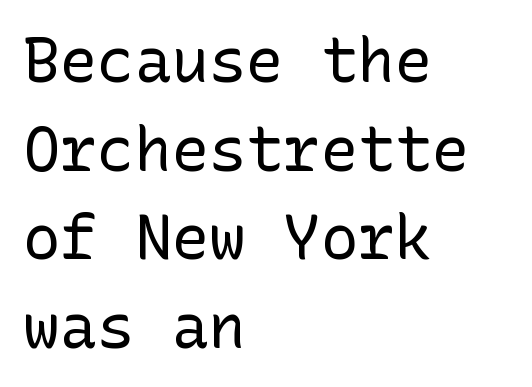
{"serif": "no", "italic": "no", "bold": "no", "weight": "regular", "width": "normal", "stroke_contrast": "low", "x_height": "medium", "underline": "no", "align": "left", "line_spacing": "normal", "line_spacing_ratio": 1.43, "letter_spacing": "normal", "letter_spacing_em": 0.0, "glyph_px": 62}
